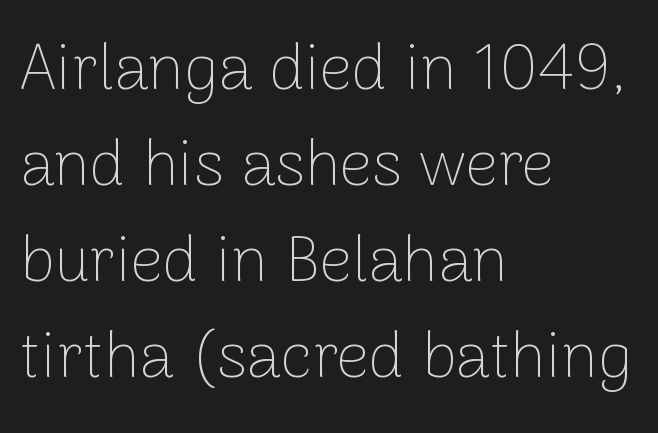
Q: Is the text bold? A: No.
Q: Is the text italic (slanted)? A: No, it is upright.
Q: Is the typeface a serif or a sans-serif typeface? A: Sans-serif.
Q: Is the text underlined? A: No.
Q: How is the paragraph aligned? A: Left-aligned.
Q: Is the spacing between letters normal or unusually wide? A: Normal.
Q: Is the spacing between lines tight, normal or loose? A: Normal.
Q: Width (condensed, normal, or wide)? A: Normal.
Q: Stroke contrast? A: Low.
Q: x-height? A: Medium.
Q: Monospaced? A: No.
